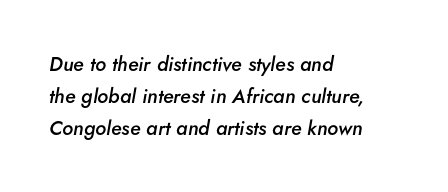
Leading: standard. Nobody drew a line under any word here. Spacing between characters is what you'd get straight out of the box. Italic? Definitely — the glyphs are oblique. What weight is shown? A semibold, between regular and bold. Each line starts at the same left margin while the right side varies.
